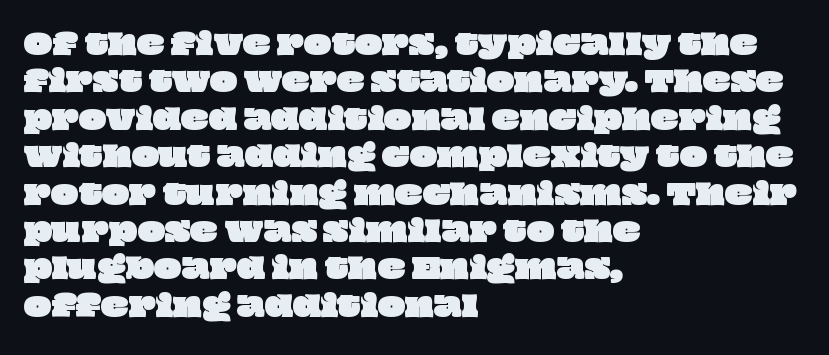
{"width": "wide", "stroke_contrast": "low", "x_height": "large", "monospaced": "no", "underline": "no", "align": "left", "line_spacing": "normal", "line_spacing_ratio": 1.29, "letter_spacing": "normal", "letter_spacing_em": 0.0, "glyph_px": 29}
